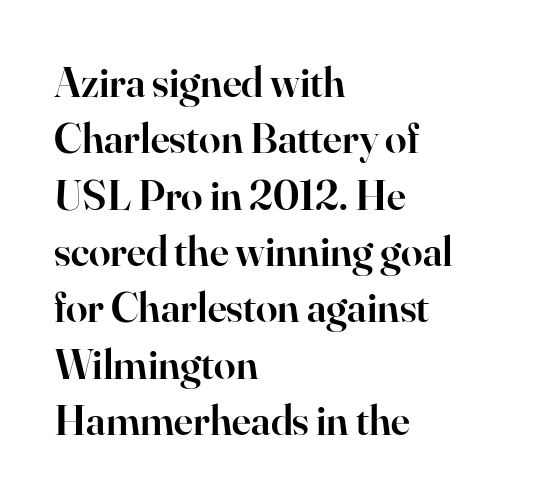
{"serif": "yes", "italic": "no", "bold": "semi", "weight": "semibold", "width": "normal", "stroke_contrast": "high", "x_height": "small", "monospaced": "no", "underline": "no", "align": "left", "line_spacing": "normal", "line_spacing_ratio": 1.31, "letter_spacing": "normal", "letter_spacing_em": 0.0, "glyph_px": 43}
